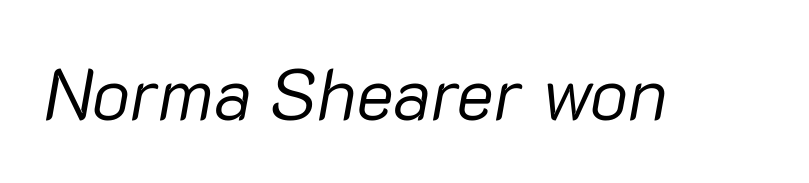
Q: Is the text bold? A: No.
Q: Is the text italic (slanted)? A: Yes, it leans right by about 10 degrees.
Q: Is the text underlined? A: No.
Q: Is the spacing between letters normal or unusually wide? A: Normal.
Q: Width (condensed, normal, or wide)? A: Normal.
Q: Stroke contrast? A: Low.
Q: x-height? A: Medium.
Q: Monospaced? A: No.
